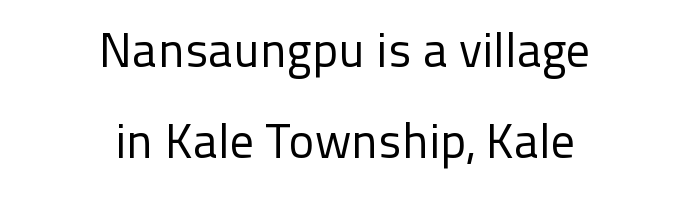
Varying glyph widths throughout — classic text-font behaviour. The paragraph has two soft edges and a firm central axis. The words here are not underlined. Do the letters lean? They stand straight. Compared with a typical body face, this is equally light or lighter still. Unlike a traditional serif, this face leaves its strokes unadorned.
